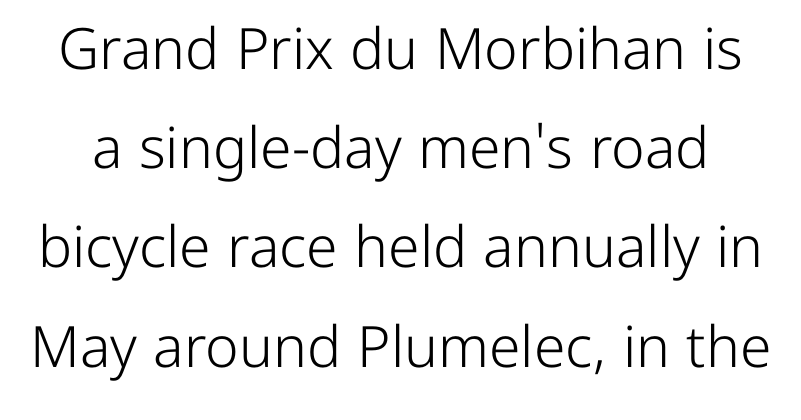
This reads as an unemphasized weight, regular at the heaviest. Rendered with straight, roman letterforms. Nothing sits at the stroke ends, so this counts as sans-serif. Quick note: underline off. Nothing unusual about the tracking: characters are spaced as the font intends.
